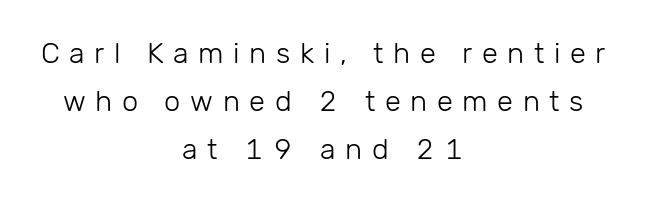
{"serif": "no", "italic": "no", "bold": "no", "weight": "light", "width": "normal", "stroke_contrast": "low", "x_height": "medium", "monospaced": "no", "underline": "no", "align": "center", "line_spacing": "normal", "line_spacing_ratio": 1.66, "letter_spacing": "wide", "letter_spacing_em": 0.33, "glyph_px": 29}
